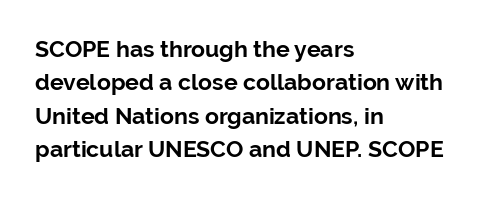
{"italic": "no", "bold": "yes", "underline": "no", "align": "left", "line_spacing": "normal", "line_spacing_ratio": 1.45, "letter_spacing": "normal", "letter_spacing_em": 0.0, "glyph_px": 23}
